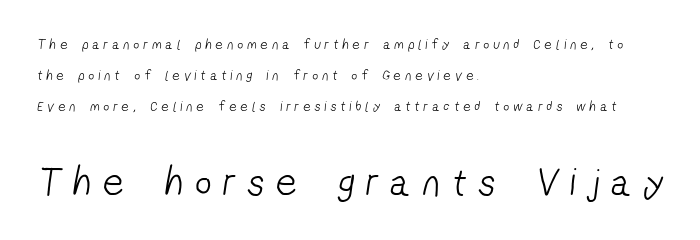
Q: Is the text bold? A: No.
Q: Is the typeface a serif or a sans-serif typeface? A: Sans-serif.
Q: Is the text underlined? A: No.
Q: How is the paragraph aligned? A: Left-aligned.
Q: Is the spacing between letters normal or unusually wide? A: Unusually wide.
Q: Is the spacing between lines tight, normal or loose? A: Loose.
Q: Which block of text is set in a larger size, the first (top) or the second (bottom)? A: The second (bottom) one.
Q: Width (condensed, normal, or wide)? A: Condensed.
Q: Stroke contrast? A: Low.
Q: x-height? A: Medium.
Q: Monospaced? A: No.
